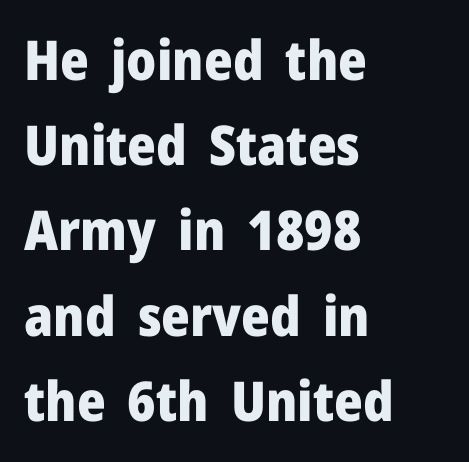
{"serif": "no", "italic": "no", "bold": "yes", "weight": "heavy", "width": "normal", "stroke_contrast": "low", "x_height": "medium", "monospaced": "no", "underline": "no", "align": "left", "line_spacing": "normal", "line_spacing_ratio": 1.55, "letter_spacing": "normal", "letter_spacing_em": 0.0, "glyph_px": 55}
